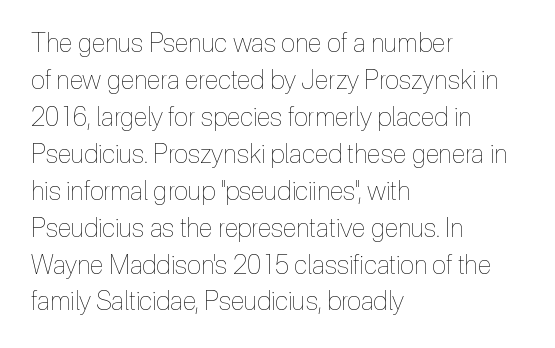
Q: Is the text bold? A: No.
Q: Is the text italic (slanted)? A: No, it is upright.
Q: Is the text underlined? A: No.
Q: How is the paragraph aligned? A: Left-aligned.
Q: Is the spacing between letters normal or unusually wide? A: Normal.
Q: Is the spacing between lines tight, normal or loose? A: Normal.
